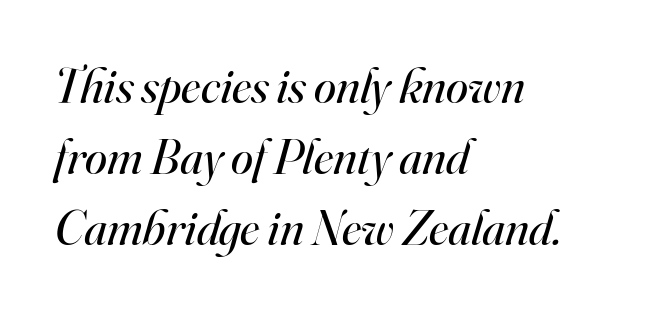
Q: Is the text bold? A: No.
Q: Is the text italic (slanted)? A: Yes, it leans right by about 16 degrees.
Q: Is the typeface a serif or a sans-serif typeface? A: Serif.
Q: Is the text underlined? A: No.
Q: How is the paragraph aligned? A: Left-aligned.
Q: Is the spacing between letters normal or unusually wide? A: Normal.
Q: Is the spacing between lines tight, normal or loose? A: Normal.
Q: Width (condensed, normal, or wide)? A: Normal.
Q: Stroke contrast? A: High.
Q: x-height? A: Small.
Q: Monospaced? A: No.
